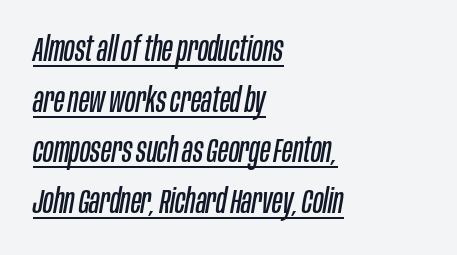
The characters are drawn with everyday or finer stroke widths. The rendering uses natural spacing where letterforms have individual widths. Compared with undecorated copy, this sample adds a rule below the words. Students, note that the glyphs here touch the page at normal intervals.
